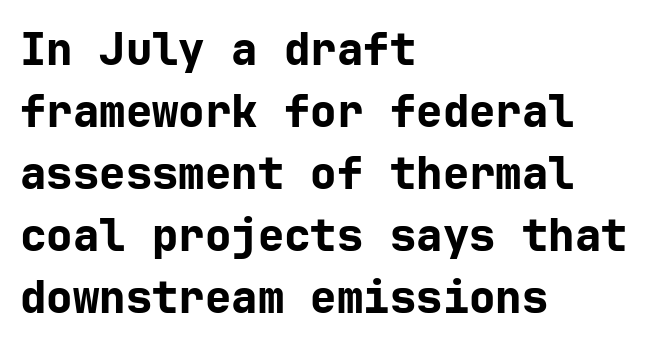
{"serif": "no", "italic": "no", "bold": "yes", "weight": "bold", "width": "normal", "stroke_contrast": "low", "x_height": "medium", "underline": "no", "align": "left", "line_spacing": "normal", "line_spacing_ratio": 1.41, "letter_spacing": "normal", "letter_spacing_em": 0.0, "glyph_px": 44}
